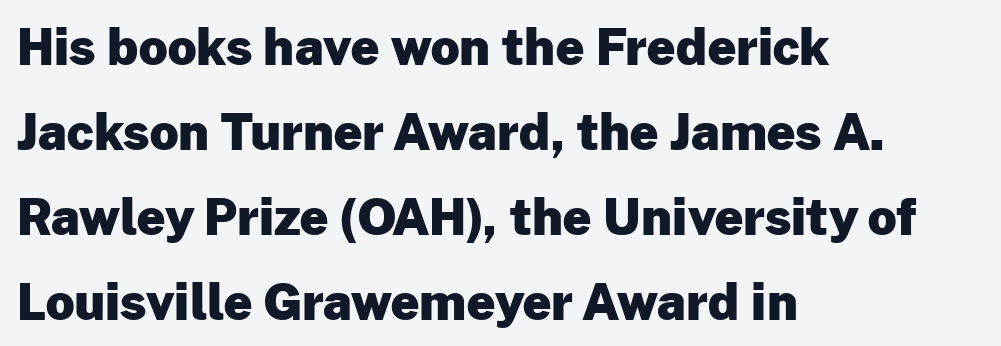
{"serif": "no", "italic": "no", "bold": "yes", "weight": "heavy", "width": "normal", "stroke_contrast": "low", "x_height": "medium", "monospaced": "no", "underline": "no", "align": "left", "line_spacing": "normal", "line_spacing_ratio": 1.7, "letter_spacing": "normal", "letter_spacing_em": 0.0, "glyph_px": 50}
